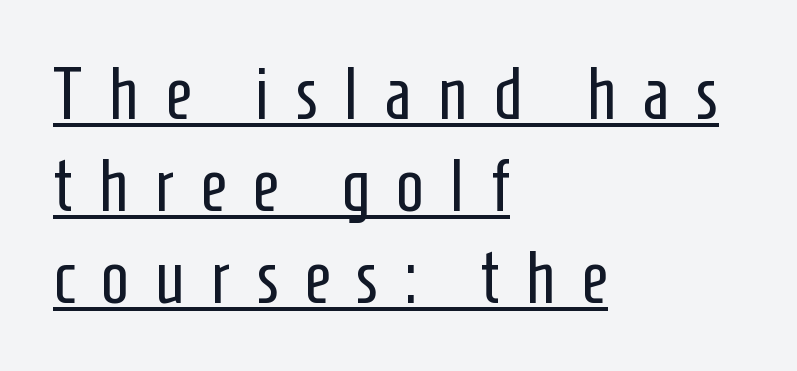
Q: Is the text bold? A: No.
Q: Is the text italic (slanted)? A: No, it is upright.
Q: Is the typeface a serif or a sans-serif typeface? A: Sans-serif.
Q: Is the text underlined? A: Yes.
Q: How is the paragraph aligned? A: Left-aligned.
Q: Is the spacing between letters normal or unusually wide? A: Unusually wide.
Q: Is the spacing between lines tight, normal or loose? A: Normal.
Q: Width (condensed, normal, or wide)? A: Condensed.
Q: Stroke contrast? A: Low.
Q: x-height? A: Medium.
Q: Monospaced? A: No.
